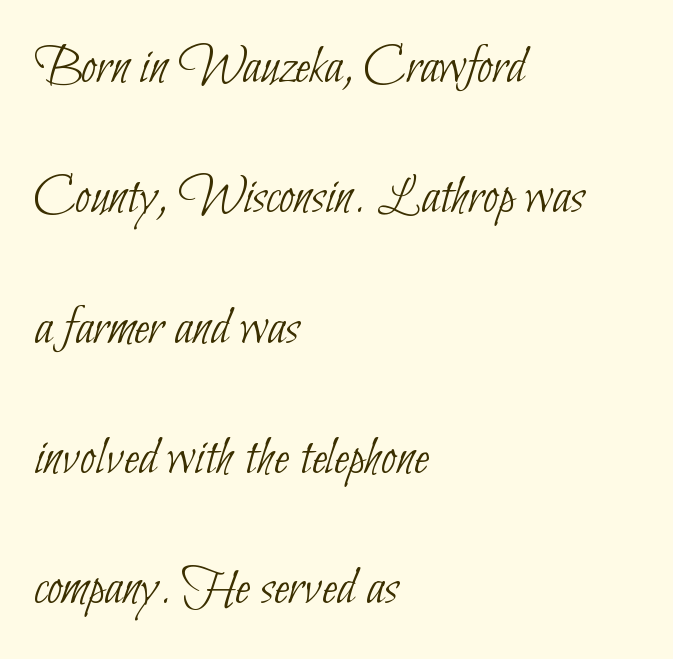
{"serif": "no", "bold": "no", "weight": "thin", "width": "condensed", "stroke_contrast": "low", "x_height": "small", "monospaced": "no", "underline": "no", "align": "left", "line_spacing": "loose", "line_spacing_ratio": 2.37, "letter_spacing": "normal", "letter_spacing_em": 0.0, "glyph_px": 55}
